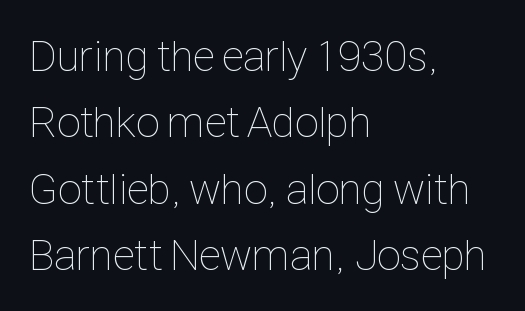
Q: Is the text bold? A: No.
Q: Is the text italic (slanted)? A: No, it is upright.
Q: Is the text underlined? A: No.
Q: How is the paragraph aligned? A: Left-aligned.
Q: Is the spacing between letters normal or unusually wide? A: Normal.
Q: Is the spacing between lines tight, normal or loose? A: Normal.
Q: Width (condensed, normal, or wide)? A: Condensed.
Q: Stroke contrast? A: Low.
Q: x-height? A: Medium.
Q: Monospaced? A: No.
